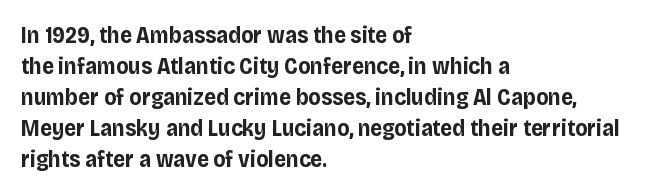
{"italic": "no", "bold": "yes", "underline": "no", "align": "left", "line_spacing": "normal", "line_spacing_ratio": 1.35, "letter_spacing": "normal", "letter_spacing_em": 0.0, "glyph_px": 23}
